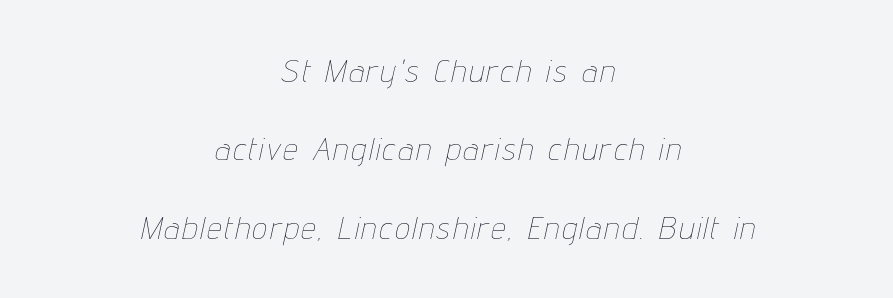
The image shows 32 px thin, condensed type, italic (leaning right); set centered, loose line spacing (2.45x), not underlined; low stroke contrast and a medium x-height.
